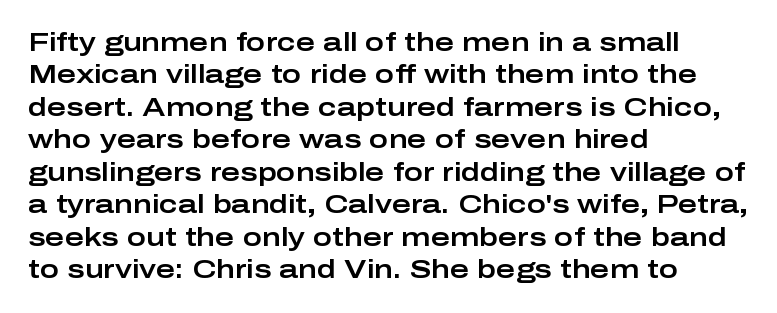
The image shows 26 px text type, upright; set left-aligned, normal line spacing (1.25x), normal letter spacing, not underlined.
